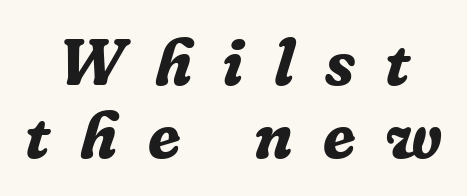
The image shows 65 px bold serif type, italic (leaning right); set tight line spacing (1.12x), unusually wide letter spacing (+0.47 em), not underlined; low stroke contrast and a medium x-height.
